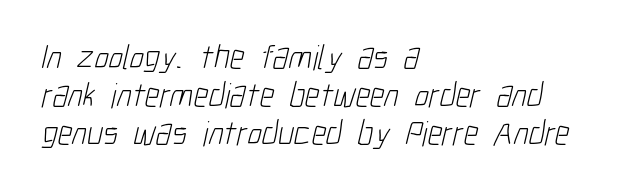
The image shows 35 px light, condensed sans-serif type; set left-aligned, tight line spacing (1.09x), normal letter spacing, not underlined; low stroke contrast and a medium x-height.
